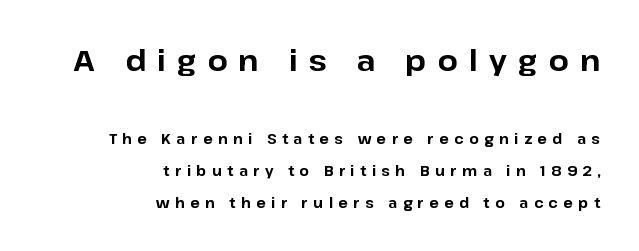
{"serif": "no", "italic": "no", "bold": "yes", "weight": "bold", "width": "normal", "stroke_contrast": "low", "x_height": "medium", "monospaced": "no", "underline": "no", "align": "right", "line_spacing": "loose", "line_spacing_ratio": 2.29, "letter_spacing": "wide", "letter_spacing_em": 0.39, "larger_block": "first", "size_ratio": 2.07, "glyph_px": 29}
